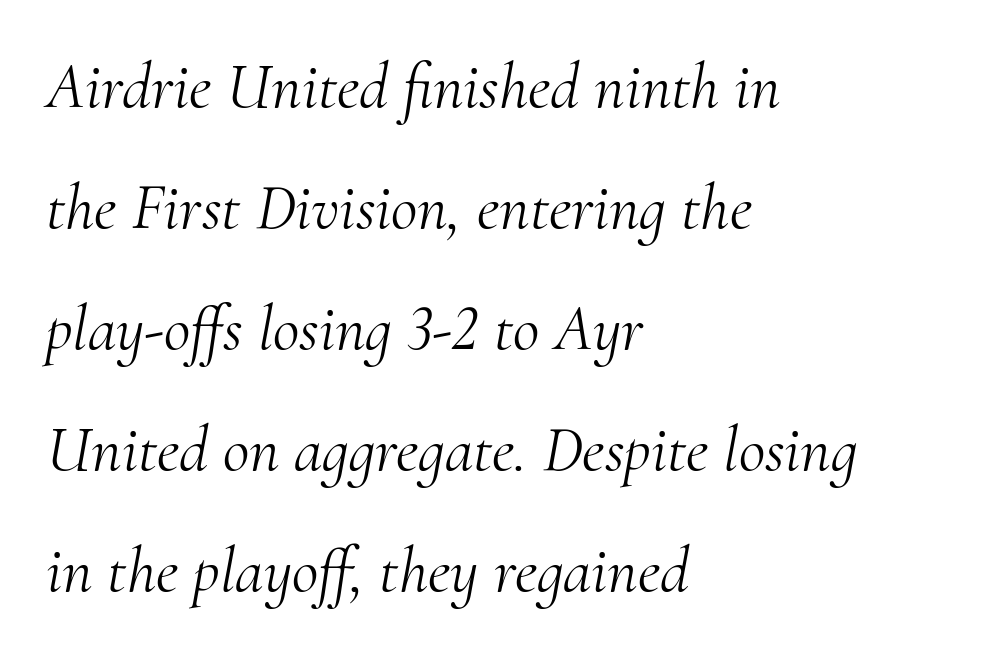
The image shows 65 px light serif type, italic (leaning right); set left-aligned, line spacing 1.86x, normal letter spacing, not underlined; medium stroke contrast and a small x-height.
